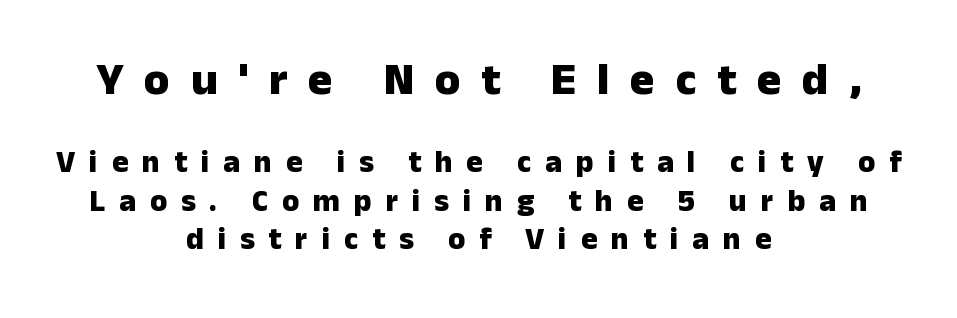
{"serif": "no", "italic": "no", "bold": "yes", "weight": "heavy", "width": "normal", "stroke_contrast": "low", "x_height": "medium", "monospaced": "no", "underline": "no", "align": "center", "line_spacing_ratio": 1.23, "letter_spacing": "wide", "letter_spacing_em": 0.45, "larger_block": "first", "size_ratio": 1.48, "glyph_px": 46}
